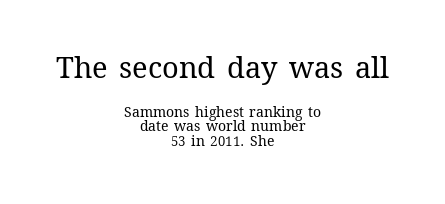
Q: Is the text bold? A: No.
Q: Is the text italic (slanted)? A: No, it is upright.
Q: Is the text underlined? A: No.
Q: How is the paragraph aligned? A: Centered.
Q: Is the spacing between letters normal or unusually wide? A: Normal.
Q: Is the spacing between lines tight, normal or loose? A: Tight.
Q: Which block of text is set in a larger size, the first (top) or the second (bottom)? A: The first (top) one.
Q: Width (condensed, normal, or wide)? A: Normal.
Q: Stroke contrast? A: Medium.
Q: x-height? A: Medium.
Q: Monospaced? A: No.
